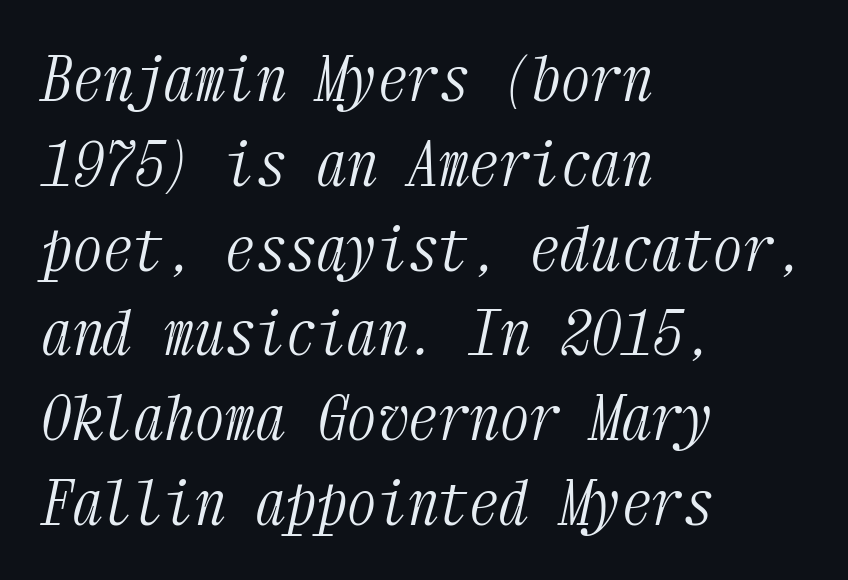
Think of a typewriter: that constant character pitch is what you see here. Vertical spacing — default. The typography opts for an oblique posture over an upright one. The glyphs are unaccompanied by any horizontal stroke below them.
